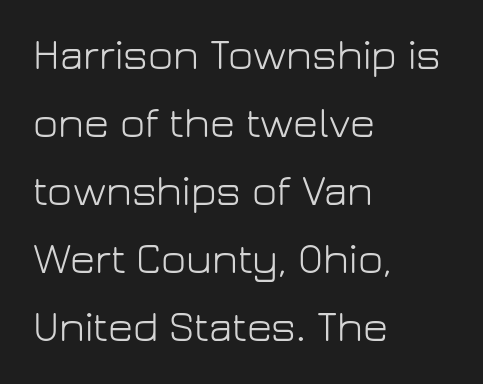
The image shows 43 px light sans-serif type, upright; set left-aligned, normal line spacing (1.58x), normal letter spacing, not underlined; low stroke contrast and a medium x-height.
